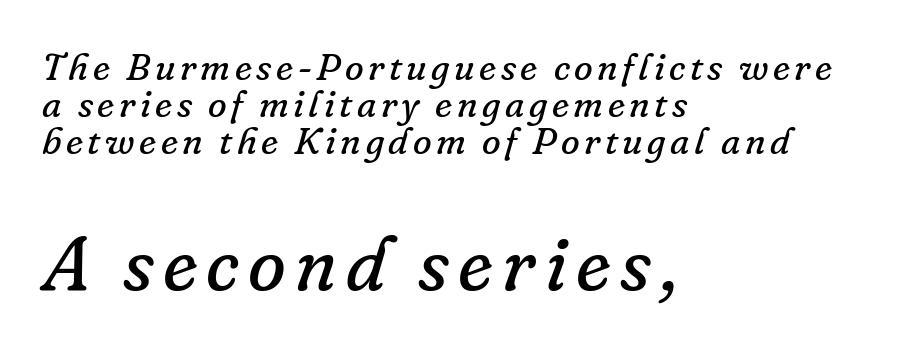
Q: Is the text bold? A: No.
Q: Is the text italic (slanted)? A: Yes, it leans right by about 16 degrees.
Q: Is the typeface a serif or a sans-serif typeface? A: Serif.
Q: Is the text underlined? A: No.
Q: How is the paragraph aligned? A: Left-aligned.
Q: Is the spacing between lines tight, normal or loose? A: Tight.
Q: Which block of text is set in a larger size, the first (top) or the second (bottom)? A: The second (bottom) one.
Q: Width (condensed, normal, or wide)? A: Normal.
Q: Stroke contrast? A: Low.
Q: x-height? A: Small.
Q: Monospaced? A: No.
